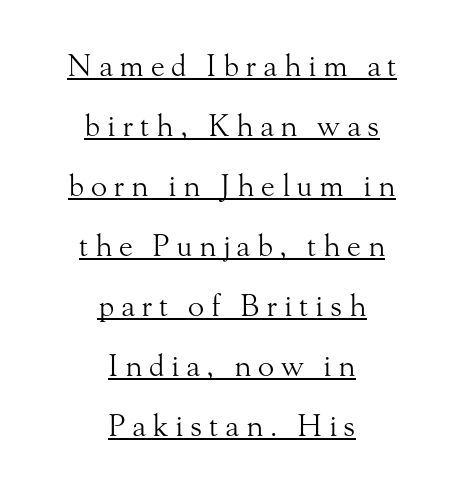
Q: Is the text bold? A: No.
Q: Is the text italic (slanted)? A: No, it is upright.
Q: Is the typeface a serif or a sans-serif typeface? A: Serif.
Q: Is the text underlined? A: Yes.
Q: How is the paragraph aligned? A: Centered.
Q: Is the spacing between letters normal or unusually wide? A: Unusually wide.
Q: Is the spacing between lines tight, normal or loose? A: Loose.
Q: Width (condensed, normal, or wide)? A: Normal.
Q: Stroke contrast? A: Medium.
Q: x-height? A: Small.
Q: Monospaced? A: No.
